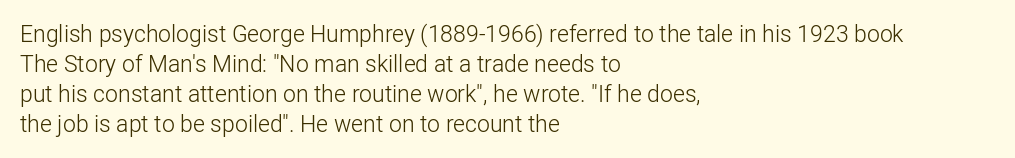
{"italic": "no", "bold": "no", "underline": "no", "align": "left", "line_spacing": "normal", "line_spacing_ratio": 1.3, "letter_spacing": "normal", "letter_spacing_em": 0.0, "glyph_px": 23}
